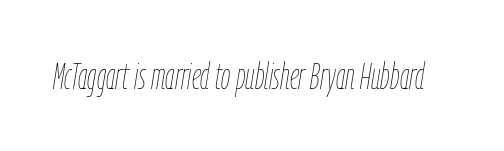
Q: Is the text bold? A: No.
Q: Is the text italic (slanted)? A: Yes, it leans right by about 9 degrees.
Q: Is the text underlined? A: No.
Q: Is the spacing between letters normal or unusually wide? A: Normal.
Q: Width (condensed, normal, or wide)? A: Condensed.
Q: Stroke contrast? A: Low.
Q: x-height? A: Medium.
Q: Monospaced? A: No.
